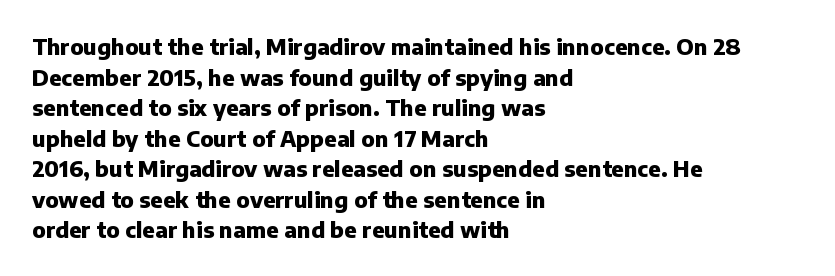
Q: Is the text bold? A: Yes.
Q: Is the text italic (slanted)? A: No, it is upright.
Q: Is the text underlined? A: No.
Q: How is the paragraph aligned? A: Left-aligned.
Q: Is the spacing between letters normal or unusually wide? A: Normal.
Q: Is the spacing between lines tight, normal or loose? A: Normal.
